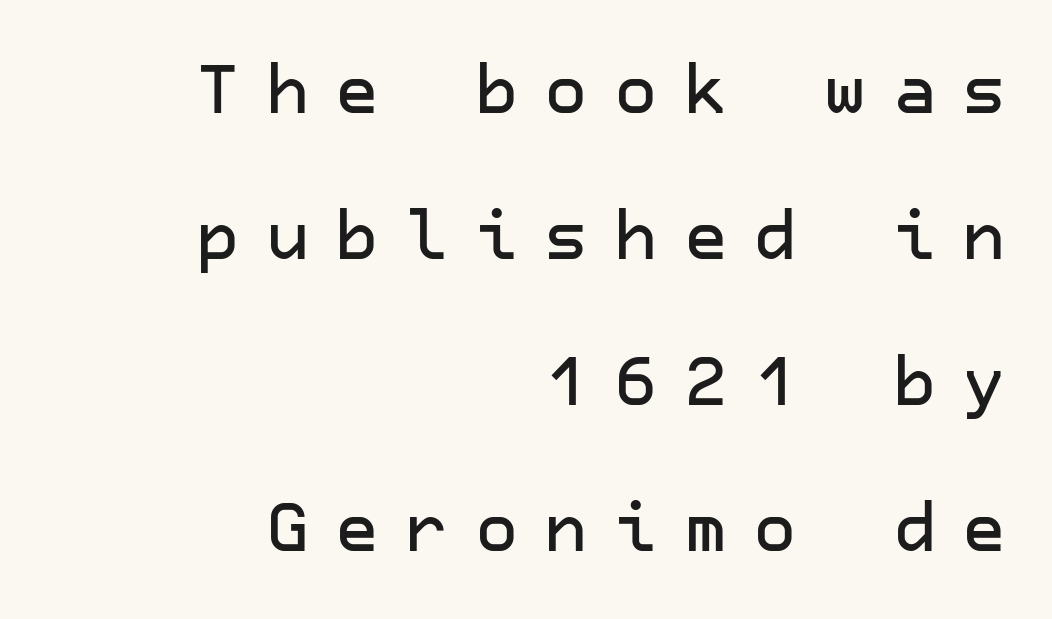
{"serif": "no", "italic": "no", "width": "normal", "stroke_contrast": "low", "x_height": "medium", "underline": "no", "align": "right", "line_spacing": "loose", "line_spacing_ratio": 2.18, "letter_spacing": "wide", "letter_spacing_em": 0.39, "glyph_px": 67}
